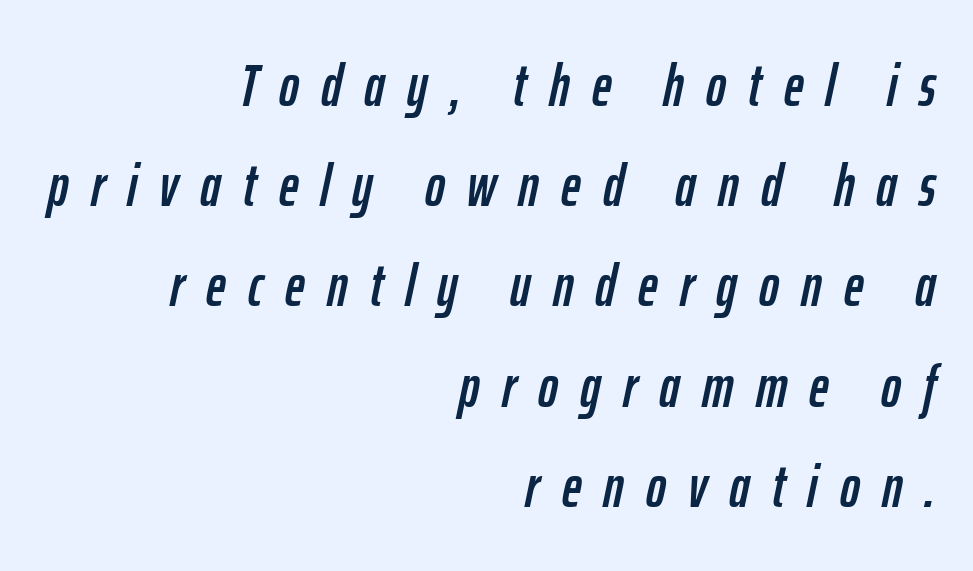
Q: Is the text italic (slanted)? A: Yes, it leans right by about 12 degrees.
Q: Is the text underlined? A: No.
Q: How is the paragraph aligned? A: Right-aligned.
Q: Is the spacing between letters normal or unusually wide? A: Unusually wide.
Q: Is the spacing between lines tight, normal or loose? A: Normal.
Q: Width (condensed, normal, or wide)? A: Condensed.
Q: Stroke contrast? A: Low.
Q: x-height? A: Medium.
Q: Monospaced? A: No.
